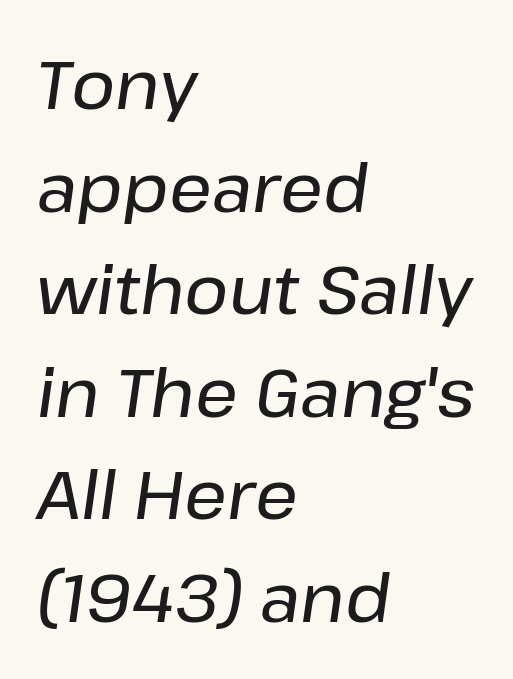
A typesetter would call this zero additional tracking. Think of a printed novel: that variable character pitch is what you see here. The face used here has a pronounced slope to its letters. Layout note: lines flush left. Evenly set lines give the paragraph a standard silhouette. Any mark beneath the type? The region is blank.
